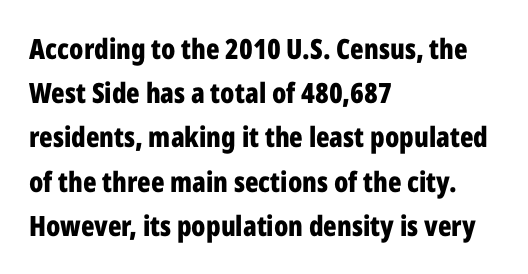
{"serif": "no", "italic": "no", "bold": "yes", "weight": "bold", "width": "condensed", "stroke_contrast": "low", "x_height": "medium", "monospaced": "no", "underline": "no", "align": "left", "line_spacing": "normal", "line_spacing_ratio": 1.58, "letter_spacing": "normal", "letter_spacing_em": 0.0, "glyph_px": 28}
